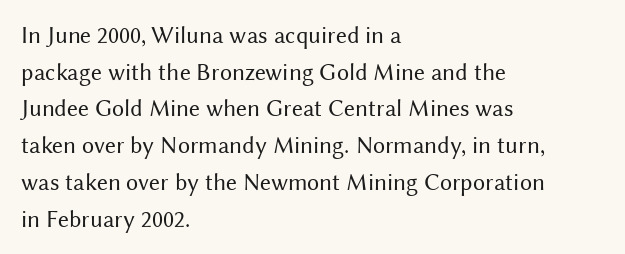
{"italic": "no", "bold": "no", "underline": "no", "align": "left", "line_spacing": "normal", "line_spacing_ratio": 1.53, "letter_spacing": "normal", "letter_spacing_em": 0.0, "glyph_px": 24}
